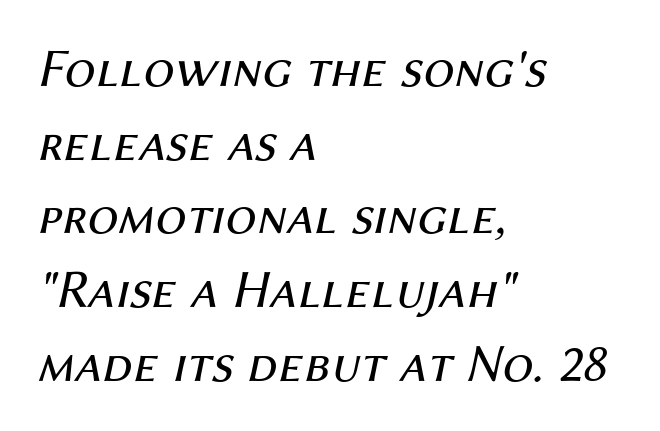
On a weight scale, this lands at 450 or below. Unmarked baselines from the first word to the last. The paragraph has a hard left edge and a soft right edge. Quick note: italic. Nothing unusual about the tracking: characters are spaced as the font intends. You could not count columns in this text — the font is proportionally spaced.
